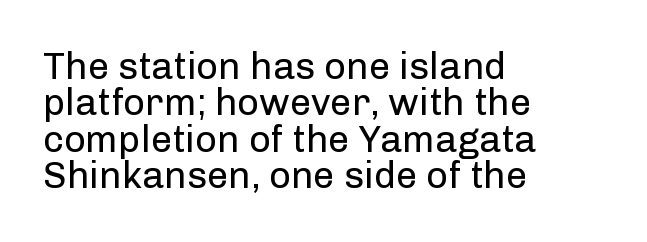
You could not count columns in this text — the font is proportionally spaced. Is there any slant? The stems are plumb. The face used here is rendered with its standard letterfit. Stems and bowls with no extra thickness — not bold. Successive baselines arrive quickly, one right under another. Does the copy run flush right? No — it runs flush left.
